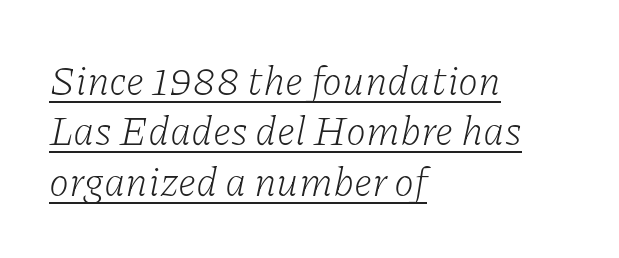
The image shows 41 px light serif type, italic (leaning right); set left-aligned, line spacing 1.23x, normal letter spacing, underlined; low stroke contrast and a medium x-height.
